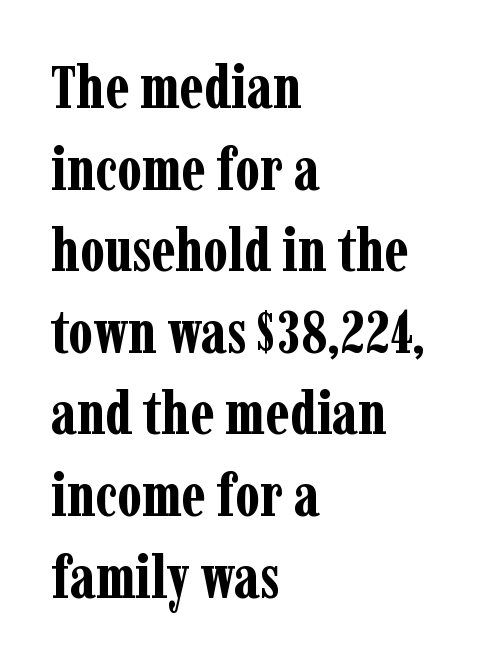
The image shows 60 px bold, condensed serif type, upright; set left-aligned, normal line spacing (1.36x), normal letter spacing, not underlined; low stroke contrast and a medium x-height.
